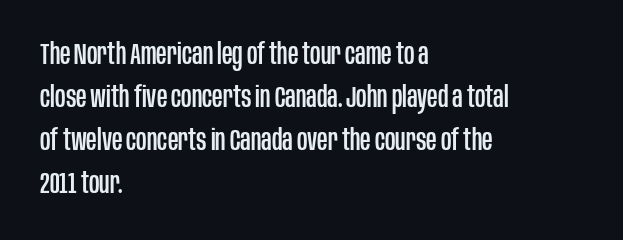
{"serif": "no", "italic": "no", "width": "condensed", "stroke_contrast": "low", "x_height": "large", "monospaced": "no", "underline": "no", "align": "left", "line_spacing": "normal", "line_spacing_ratio": 1.48, "letter_spacing": "normal", "letter_spacing_em": 0.0, "glyph_px": 29}
